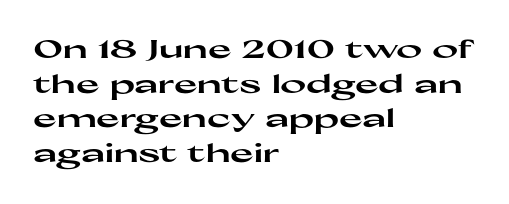
The image shows 25 px bold type, upright; set left-aligned, normal line spacing (1.39x), normal letter spacing, not underlined.
